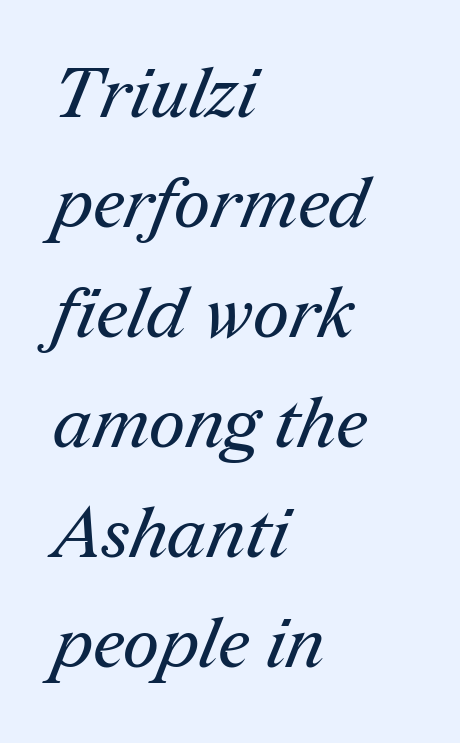
Q: Is the text bold? A: No.
Q: Is the typeface a serif or a sans-serif typeface? A: Serif.
Q: Is the text underlined? A: No.
Q: How is the paragraph aligned? A: Left-aligned.
Q: Is the spacing between letters normal or unusually wide? A: Normal.
Q: Is the spacing between lines tight, normal or loose? A: Normal.
Q: Width (condensed, normal, or wide)? A: Normal.
Q: Stroke contrast? A: Medium.
Q: x-height? A: Medium.
Q: Monospaced? A: No.
